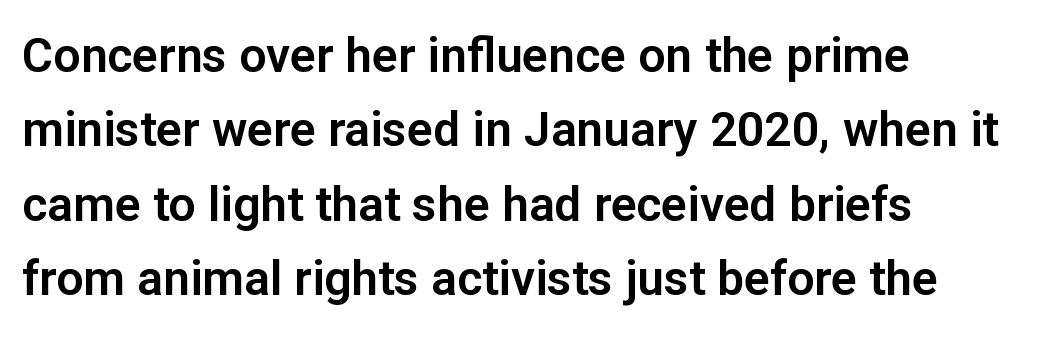
The designer left line spacing at the default. The zone under the glyphs is completely vacant. No extra tracking has been applied to these lines. I'd call this a sans setting — the letters go barefoot. A typesetter would call this proportional, since set widths differ per character. Is there any slant? The stems are plumb.
